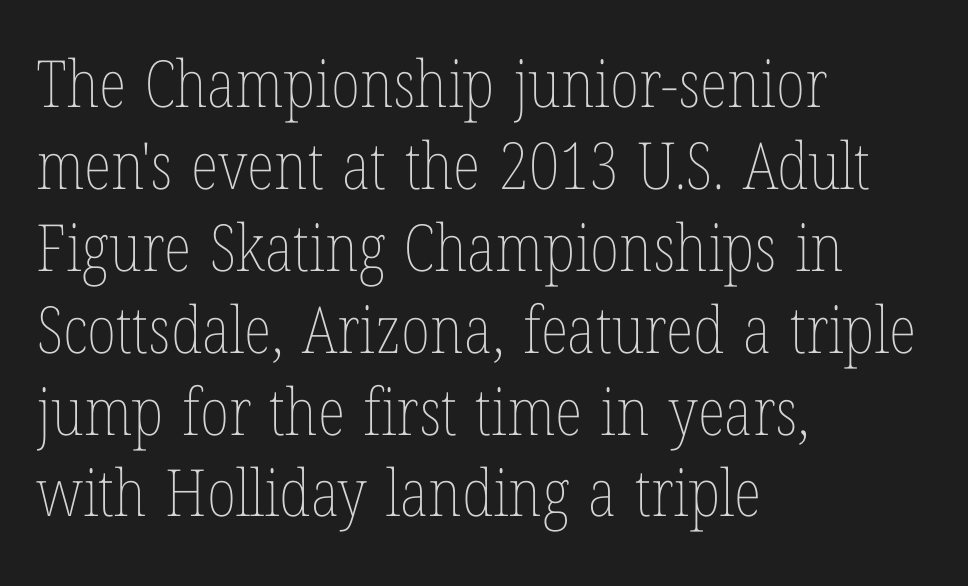
{"italic": "no", "bold": "no", "weight": "thin", "width": "condensed", "stroke_contrast": "low", "x_height": "medium", "monospaced": "no", "underline": "no", "align": "left", "line_spacing": "normal", "line_spacing_ratio": 1.26, "letter_spacing": "normal", "letter_spacing_em": 0.0, "glyph_px": 65}
